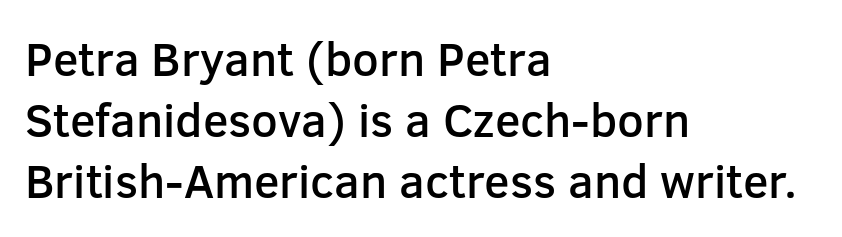
Q: Is the text bold? A: Semi-bold.
Q: Is the text italic (slanted)? A: No, it is upright.
Q: Is the typeface a serif or a sans-serif typeface? A: Sans-serif.
Q: Is the text underlined? A: No.
Q: How is the paragraph aligned? A: Left-aligned.
Q: Is the spacing between letters normal or unusually wide? A: Normal.
Q: Is the spacing between lines tight, normal or loose? A: Normal.
Q: Width (condensed, normal, or wide)? A: Normal.
Q: Stroke contrast? A: Low.
Q: x-height? A: Medium.
Q: Monospaced? A: No.
